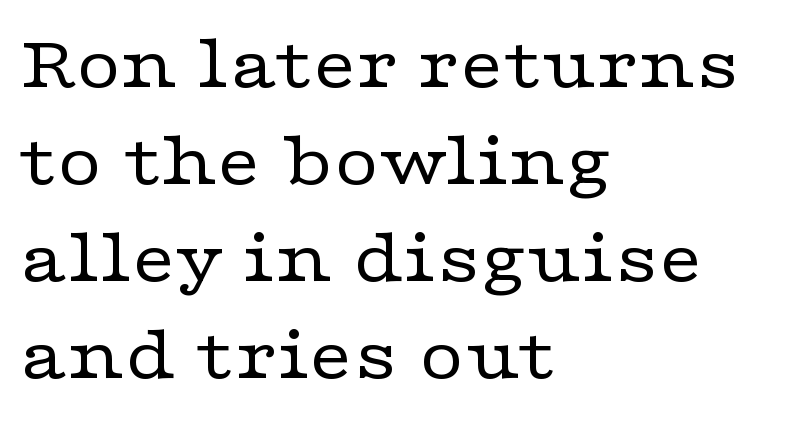
{"serif": "yes", "italic": "no", "bold": "no", "weight": "regular", "width": "wide", "stroke_contrast": "low", "x_height": "medium", "monospaced": "no", "underline": "no", "align": "left", "line_spacing": "normal", "line_spacing_ratio": 1.26, "letter_spacing": "normal", "letter_spacing_em": 0.0, "glyph_px": 77}
